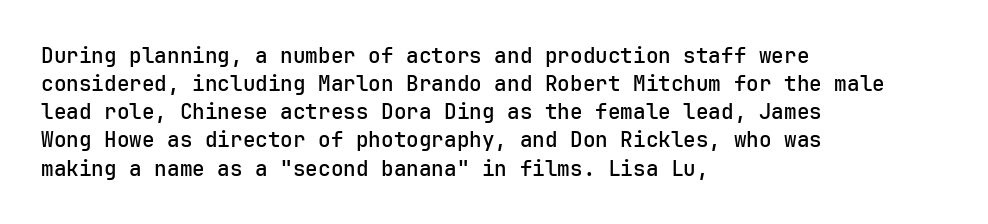
The axis of the letterforms is exactly vertical. The block of text has a typical density, with ordinary space between rows. Plain, unruled lines of type. Slightly chunky letters — semibold, I'd say, not full bold. Left-aligned paragraph, ragged on the right.
